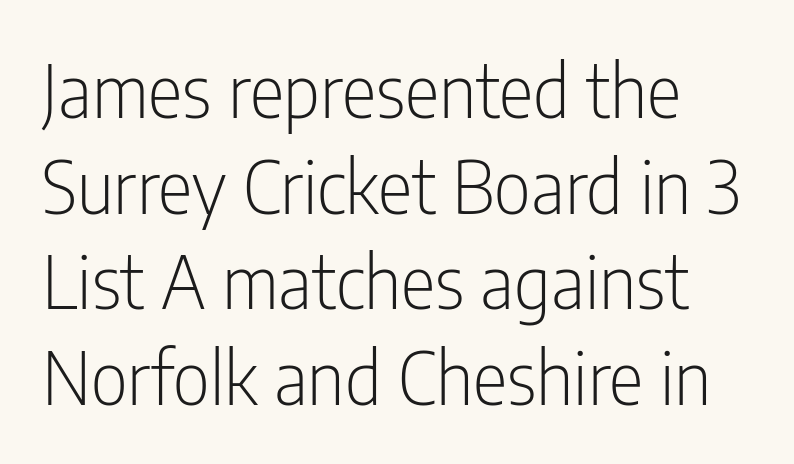
{"serif": "no", "italic": "no", "bold": "no", "weight": "light", "width": "condensed", "stroke_contrast": "low", "x_height": "medium", "monospaced": "no", "underline": "no", "align": "left", "line_spacing": "normal", "line_spacing_ratio": 1.31, "letter_spacing": "normal", "letter_spacing_em": 0.0, "glyph_px": 73}
